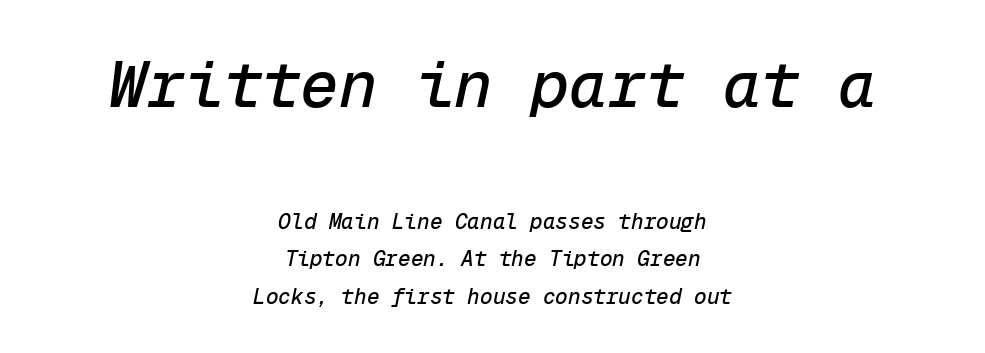
Q: Is the text italic (slanted)? A: Yes, it leans right by about 12 degrees.
Q: Is the text underlined? A: No.
Q: How is the paragraph aligned? A: Centered.
Q: Is the spacing between letters normal or unusually wide? A: Normal.
Q: Which block of text is set in a larger size, the first (top) or the second (bottom)? A: The first (top) one.
Q: Width (condensed, normal, or wide)? A: Normal.
Q: Stroke contrast? A: Low.
Q: x-height? A: Medium.
Q: Monospaced? A: Yes.
